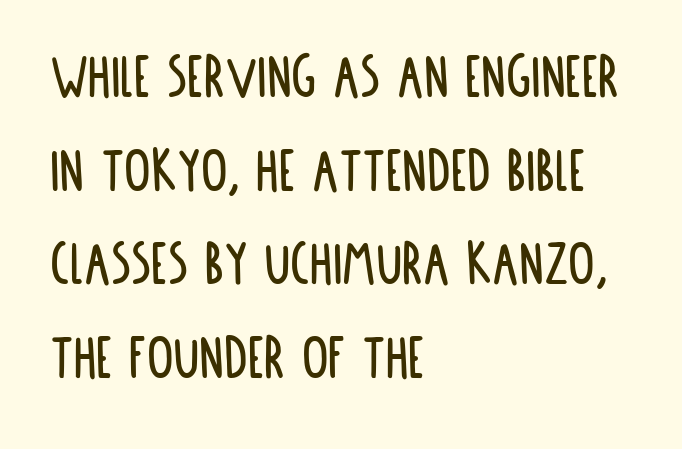
Proportional: the letters do not fall into vertical columns. The lines in this sample share a left origin and differ only in where they stop. Rendered with straight, roman letterforms. Descenders hang freely into open space. Default kerning and tracking; the words read as compact shapes. Interline gaps are of average width in this sample.
